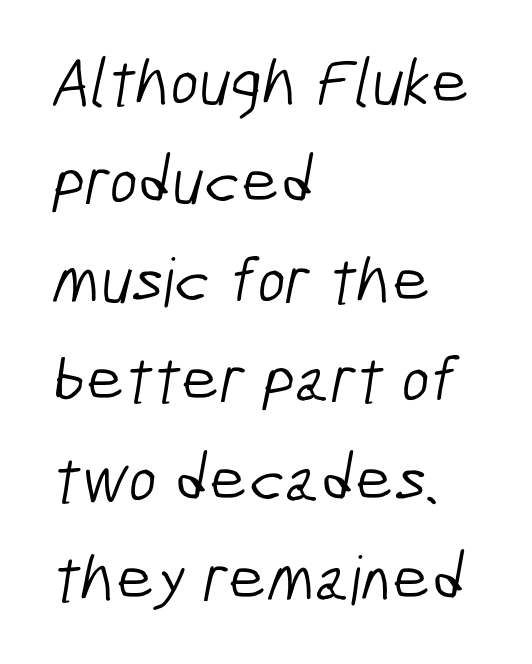
Q: Is the text bold? A: No.
Q: Is the typeface a serif or a sans-serif typeface? A: Sans-serif.
Q: Is the text underlined? A: No.
Q: How is the paragraph aligned? A: Left-aligned.
Q: Is the spacing between letters normal or unusually wide? A: Normal.
Q: Is the spacing between lines tight, normal or loose? A: Normal.
Q: Width (condensed, normal, or wide)? A: Condensed.
Q: Stroke contrast? A: Low.
Q: x-height? A: Medium.
Q: Monospaced? A: No.
